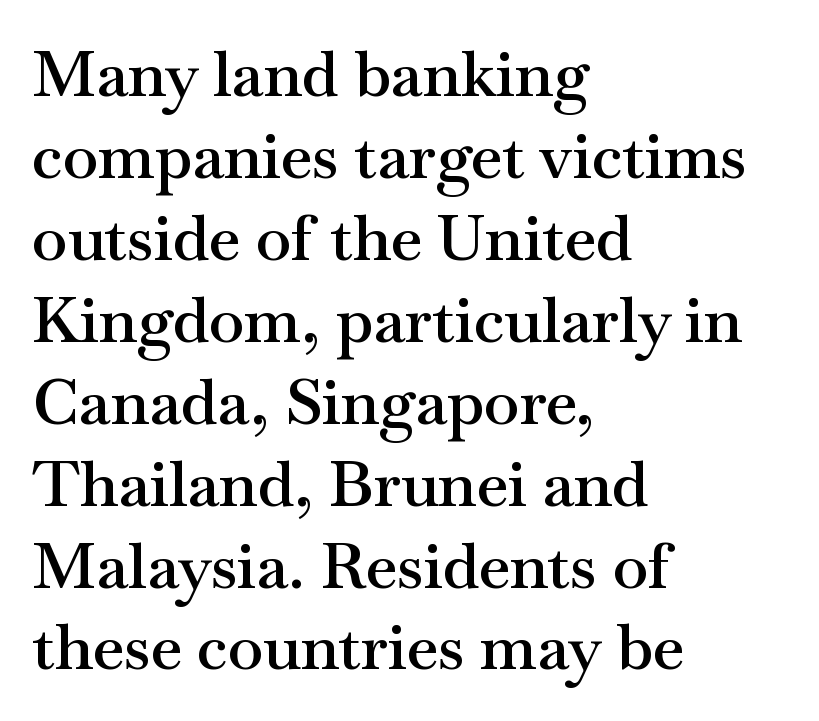
{"serif": "yes", "italic": "no", "bold": "semi", "weight": "semibold", "width": "wide", "stroke_contrast": "medium", "x_height": "small", "monospaced": "no", "underline": "no", "align": "left", "line_spacing": "normal", "line_spacing_ratio": 1.28, "letter_spacing": "normal", "letter_spacing_em": 0.0, "glyph_px": 64}
